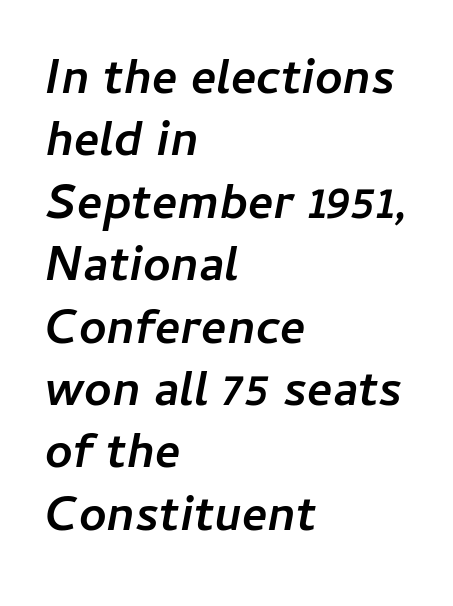
These words are printed bold, with thick strokes throughout. Characters are canted at an angle relative to the baseline's perpendicular. The passage shown is typed in a proportional face where columns would drift. Students, observe: this is what conventionally led text looks like. Line starts are locked; line ends wander. Tracking value appears to be zero — textbook default spacing.
